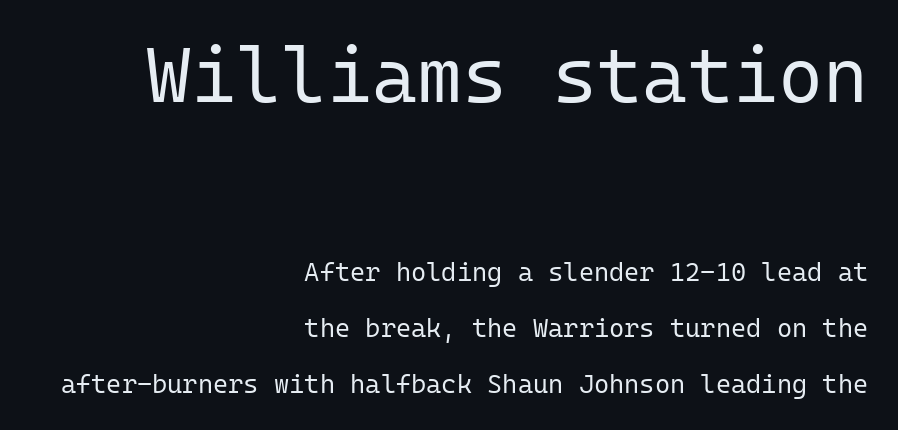
Casual observation: everything's shoved over to the right. Descenders hang freely into open space. Of the two passages, the one on top uses the larger point size. This is not heavy type; no bold has been used. Ascenders rise straight up at ninety degrees. To sum up the face: it is a sans, with no serifs.
